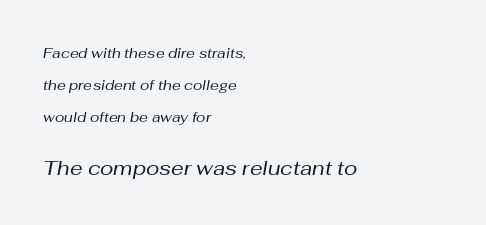
{"italic": "yes", "lean": "right", "slant_degrees": 10, "bold": "no", "underline": "no", "align": "left", "line_spacing": "loose", "line_spacing_ratio": 2.27, "letter_spacing": "normal", "letter_spacing_em": 0.0, "larger_block": "second", "size_ratio": 1.43, "glyph_px": 20}
